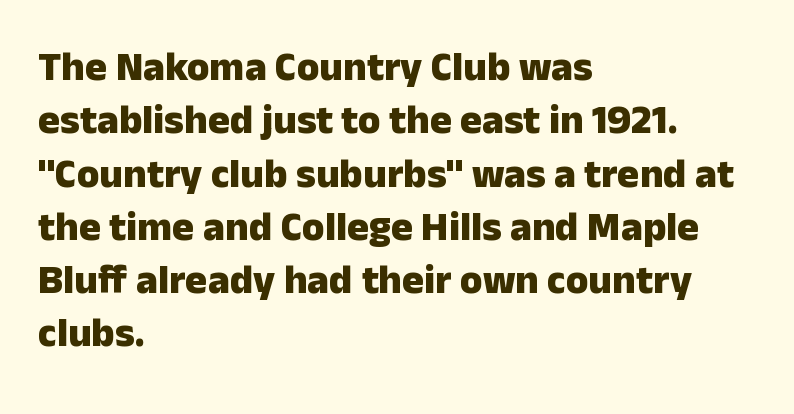
Q: Is the text bold? A: Yes.
Q: Is the text italic (slanted)? A: No, it is upright.
Q: Is the typeface a serif or a sans-serif typeface? A: Sans-serif.
Q: Is the text underlined? A: No.
Q: How is the paragraph aligned? A: Left-aligned.
Q: Is the spacing between letters normal or unusually wide? A: Normal.
Q: Is the spacing between lines tight, normal or loose? A: Normal.
Q: Width (condensed, normal, or wide)? A: Normal.
Q: Stroke contrast? A: Low.
Q: x-height? A: Medium.
Q: Monospaced? A: No.
